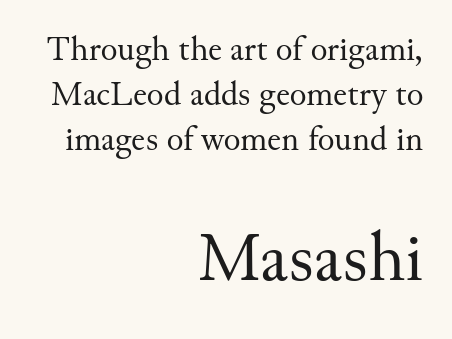
Q: Is the text bold? A: No.
Q: Is the text italic (slanted)? A: No, it is upright.
Q: Is the typeface a serif or a sans-serif typeface? A: Serif.
Q: Is the text underlined? A: No.
Q: How is the paragraph aligned? A: Right-aligned.
Q: Is the spacing between letters normal or unusually wide? A: Normal.
Q: Is the spacing between lines tight, normal or loose? A: Normal.
Q: Which block of text is set in a larger size, the first (top) or the second (bottom)? A: The second (bottom) one.
Q: Width (condensed, normal, or wide)? A: Normal.
Q: Stroke contrast? A: Medium.
Q: x-height? A: Small.
Q: Monospaced? A: No.
